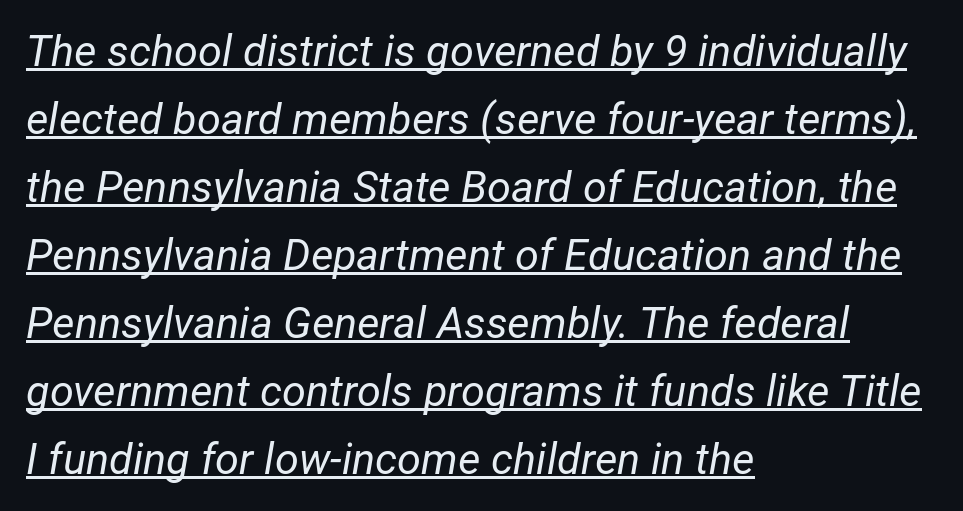
Q: Is the text bold? A: No.
Q: Is the text italic (slanted)? A: Yes, it leans right by about 12 degrees.
Q: Is the text underlined? A: Yes.
Q: How is the paragraph aligned? A: Left-aligned.
Q: Is the spacing between letters normal or unusually wide? A: Normal.
Q: Is the spacing between lines tight, normal or loose? A: Normal.
Q: Width (condensed, normal, or wide)? A: Normal.
Q: Stroke contrast? A: Low.
Q: x-height? A: Medium.
Q: Monospaced? A: No.
